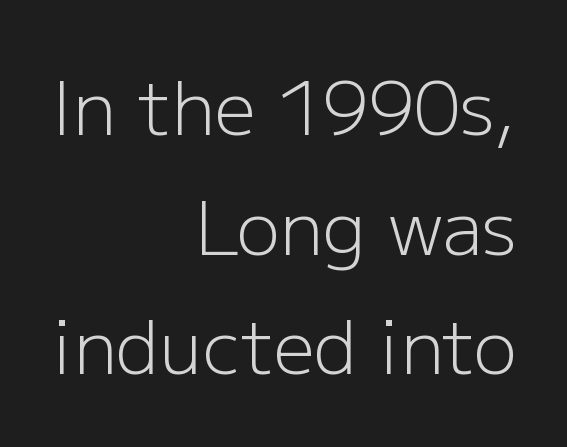
The passage shown has conventional tracking throughout. In terms of letterform style, serifs are entirely absent. A quiet, ordinary-to-light weight characterises the typeface. When letters stand straight like this, we call the style roman or upright. Do the characters align in a grid? No, the font is proportional. These lines are set flush right with a ragged left edge.
